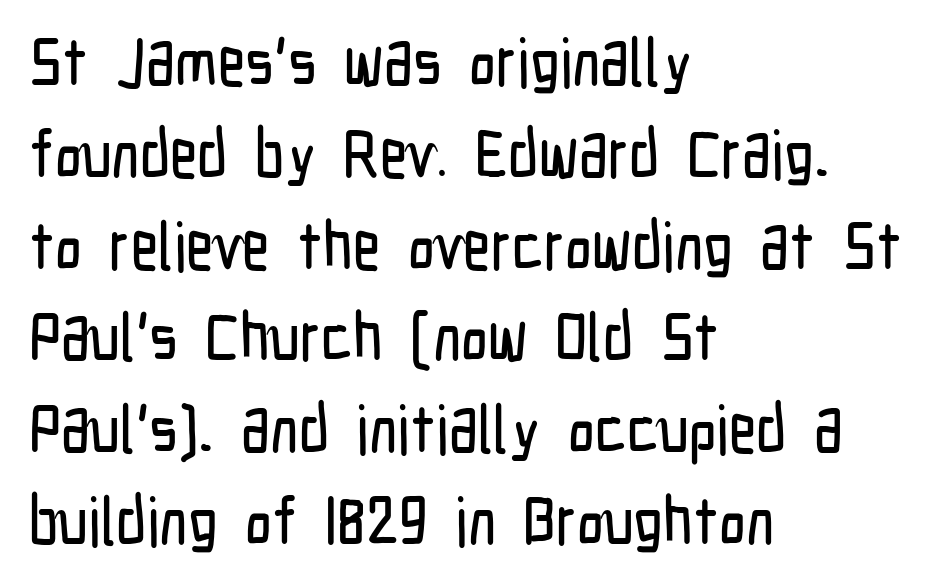
{"serif": "no", "italic": "no", "width": "condensed", "stroke_contrast": "low", "x_height": "medium", "monospaced": "no", "underline": "no", "align": "left", "line_spacing": "normal", "line_spacing_ratio": 1.37, "letter_spacing": "normal", "letter_spacing_em": 0.0, "glyph_px": 67}
